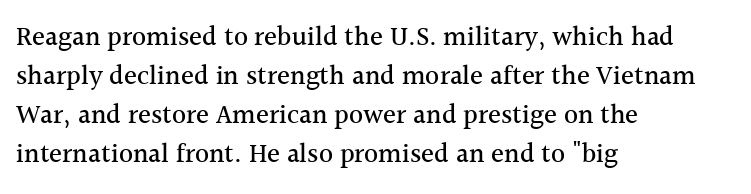
Evenly set lines give the paragraph a standard silhouette. What stands out about the letter spacing? Nothing — it is the standard amount. Glance below the letters and you will spot only blank space. The compositor pushed each line to the left boundary. The axis of the letterforms is exactly vertical.
